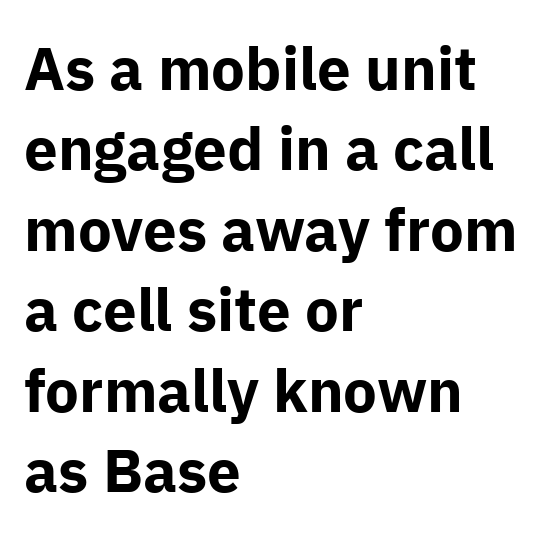
Q: Is the text bold? A: Yes.
Q: Is the text italic (slanted)? A: No, it is upright.
Q: Is the typeface a serif or a sans-serif typeface? A: Sans-serif.
Q: Is the text underlined? A: No.
Q: How is the paragraph aligned? A: Left-aligned.
Q: Is the spacing between letters normal or unusually wide? A: Normal.
Q: Is the spacing between lines tight, normal or loose? A: Normal.
Q: Width (condensed, normal, or wide)? A: Normal.
Q: Stroke contrast? A: Low.
Q: x-height? A: Medium.
Q: Monospaced? A: No.
